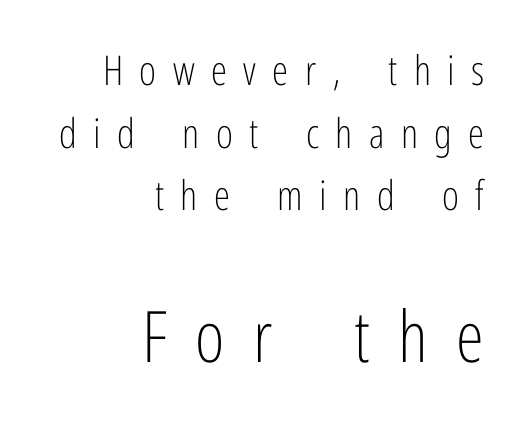
Every stem runs plumb, perpendicular to the baseline. Nobody drew a line under any word here. Nope, no serifs anywhere on these letters. Size hierarchy here favors the trailing block over the leading one. A light-to-regular cut is what we see here. Each word looks stretched out because of the extra space between its letters.
